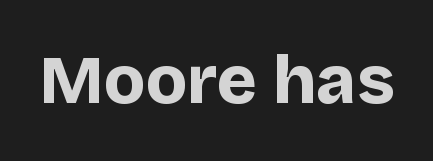
The image shows 68 px bold sans-serif type, upright; set normal letter spacing, not underlined; low stroke contrast and a large x-height.
